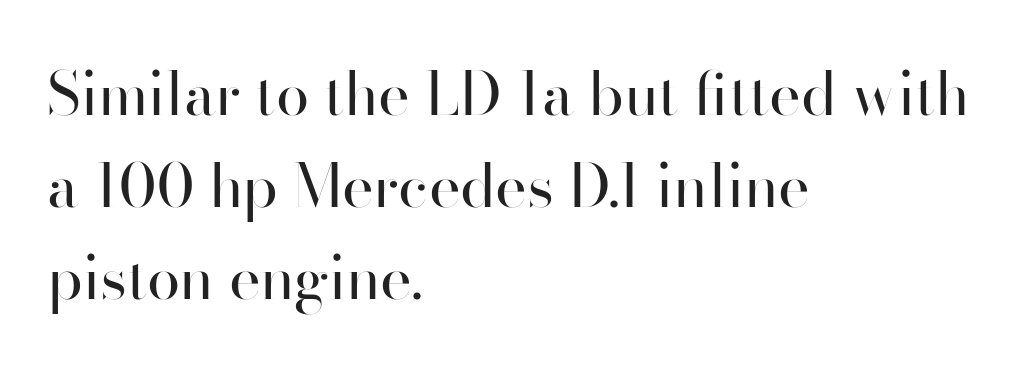
Q: Is the text bold? A: No.
Q: Is the text italic (slanted)? A: No, it is upright.
Q: Is the typeface a serif or a sans-serif typeface? A: Sans-serif.
Q: Is the text underlined? A: No.
Q: How is the paragraph aligned? A: Left-aligned.
Q: Is the spacing between letters normal or unusually wide? A: Normal.
Q: Is the spacing between lines tight, normal or loose? A: Normal.
Q: Width (condensed, normal, or wide)? A: Normal.
Q: Stroke contrast? A: High.
Q: x-height? A: Small.
Q: Monospaced? A: No.
